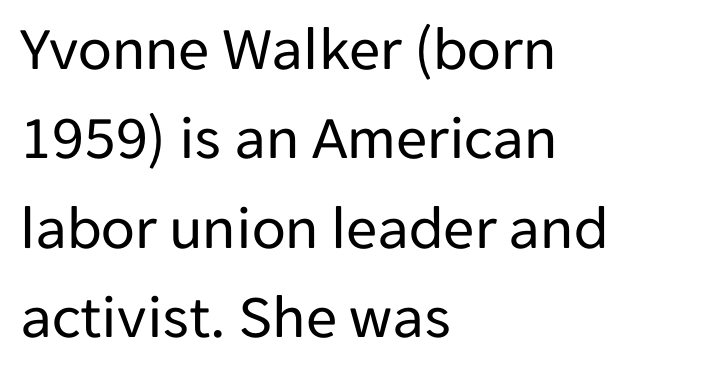
The image shows 62 px regular-weight sans-serif type, upright; set left-aligned, normal line spacing (1.44x), normal letter spacing, not underlined; low stroke contrast and a medium x-height.
